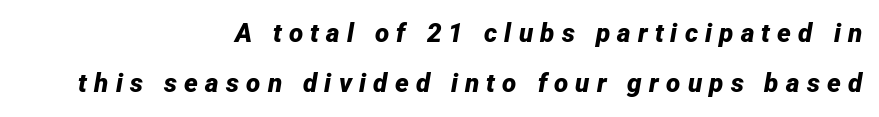
The image shows 26 px bold type, italic (leaning right); set right-aligned, loose line spacing (1.94x), unusually wide letter spacing (+0.28 em), not underlined.
